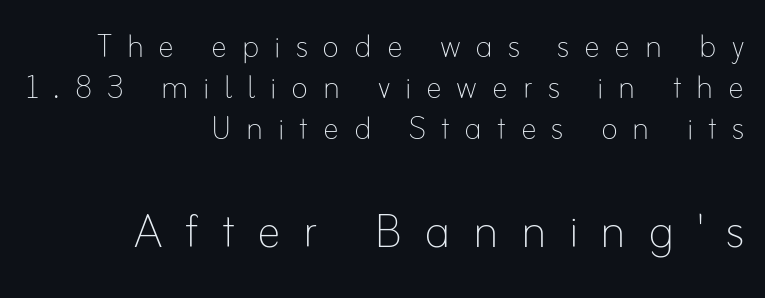
The image shows 60 px thin type, upright; set right-aligned, tight line spacing (1.03x), unusually wide letter spacing (+0.37 em), not underlined; the second (bottom) block is 1.5x larger; low stroke contrast and a small x-height.
